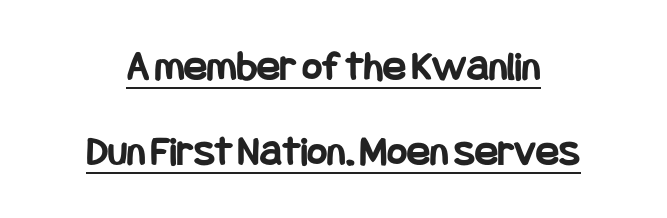
{"serif": "no", "italic": "no", "bold": "yes", "weight": "bold", "width": "condensed", "stroke_contrast": "low", "x_height": "large", "underline": "yes", "line_spacing": "loose", "line_spacing_ratio": 1.98, "letter_spacing": "normal", "letter_spacing_em": 0.0, "glyph_px": 43}
